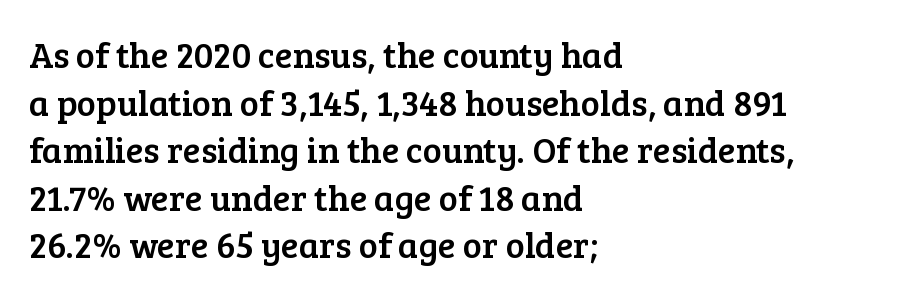
The font family rendered here belongs to the serif group. The passage shown is typed in a proportional face where columns would drift. There is no visible air inserted between adjacent glyphs. Summary of vertical rhythm: regular, with standard interline spacing.
